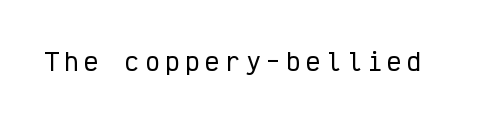
Q: Is the text italic (slanted)? A: No, it is upright.
Q: Is the text underlined? A: No.
Q: Is the spacing between letters normal or unusually wide? A: Unusually wide.
